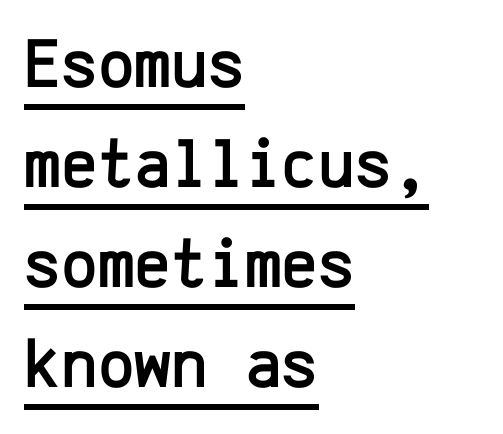
The image shows 70 px sans-serif type, upright, monospaced; set left-aligned, normal line spacing (1.43x), normal letter spacing, underlined; low stroke contrast and a medium x-height.
